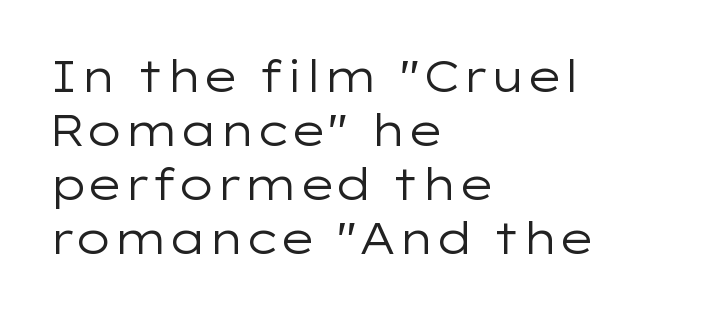
The font is comparable to plain body text, perhaps lighter. The passage is arranged the way most books set body copy — flush left. These lines are rendered in a variable-pitch font. Rule under the text: the space is simply empty. Quick note: not italic, upright.
